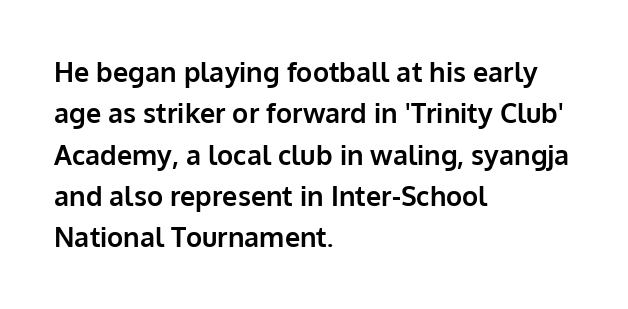
The image shows 27 px bold type, upright; set left-aligned, normal line spacing (1.53x), normal letter spacing, not underlined.
